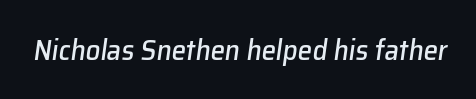
The image shows 29 px text type, italic (leaning right); set normal letter spacing, not underlined; low stroke contrast and a medium x-height.
